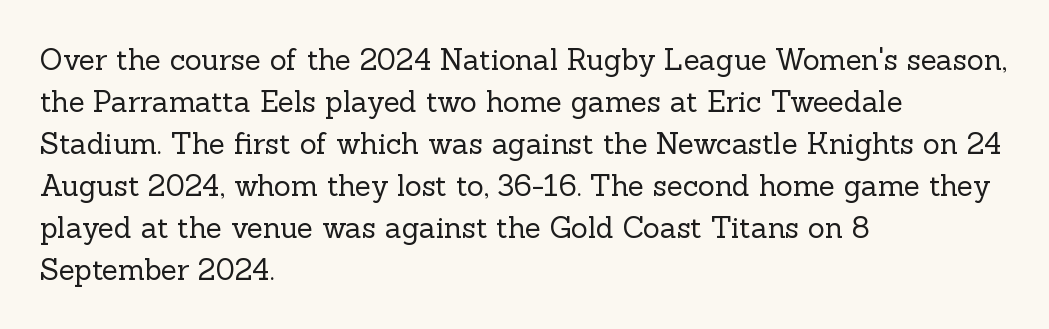
{"serif": "yes", "italic": "no", "bold": "no", "weight": "regular", "width": "normal", "x_height": "medium", "monospaced": "no", "underline": "no", "align": "left", "line_spacing": "normal", "line_spacing_ratio": 1.45, "letter_spacing": "normal", "letter_spacing_em": 0.0, "glyph_px": 29}
